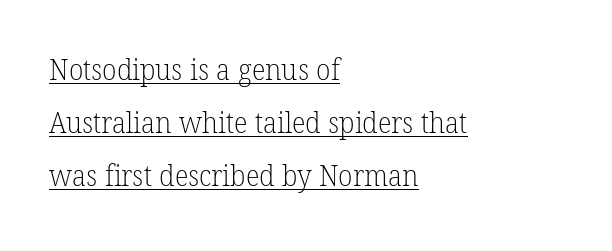
Descenders here cross a horizontal rule under the line. This rendering leaves character spacing at its baseline value. The face used here is seriffed, in the tradition of book romans. Casual observation: everything's shoved over to the left. No heavy texture on the line: the type isn't bold.
